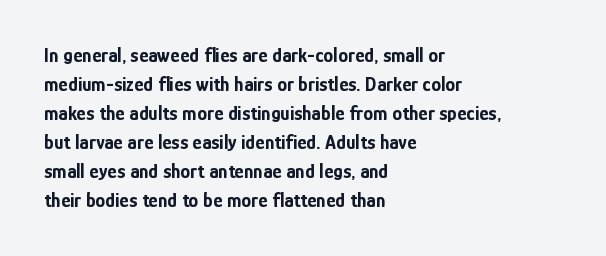
Style check: upright. The block of text has a typical density, with ordinary space between rows. The words here are not underlined. The paragraph shown leans on its left margin. The gaps between neighbouring characters are ordinary and unremarkable.
